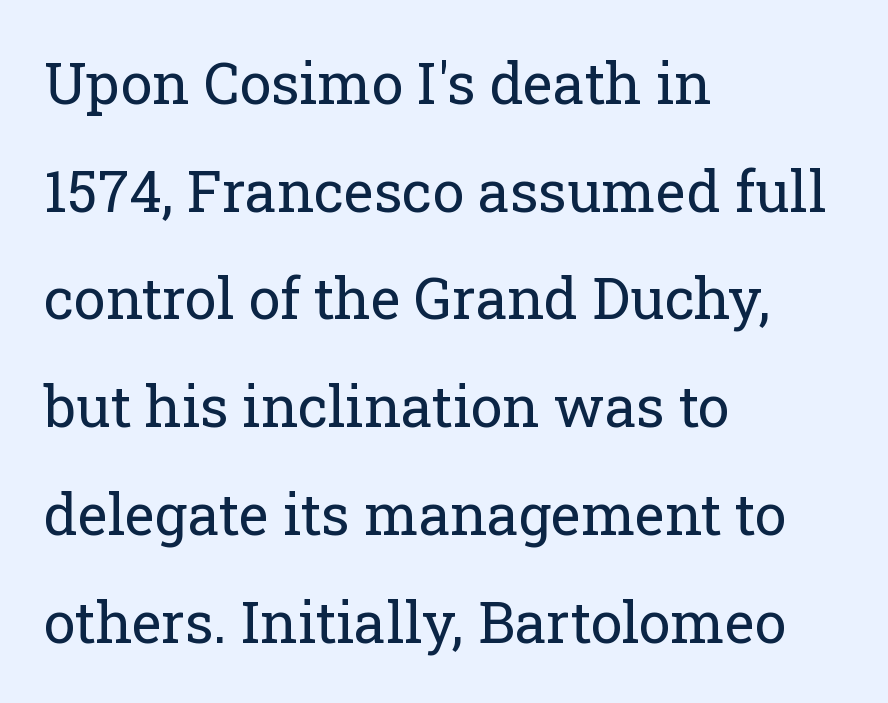
The typeface chosen for these lines features serifs. Every stem runs plumb, perpendicular to the baseline. The lines are quadded left. Is the type heavy? It reads as light-to-regular instead. Proportional: the letters do not fall into vertical columns.
